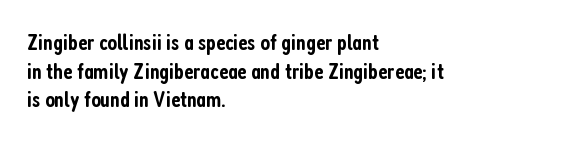
{"italic": "no", "bold": "semi", "underline": "no", "align": "left", "line_spacing": "normal", "line_spacing_ratio": 1.25, "letter_spacing": "normal", "letter_spacing_em": 0.0, "glyph_px": 23}
